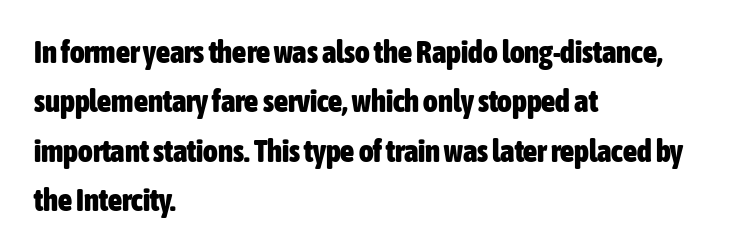
Q: Is the text bold? A: Yes.
Q: Is the text italic (slanted)? A: No, it is upright.
Q: Is the typeface a serif or a sans-serif typeface? A: Sans-serif.
Q: Is the text underlined? A: No.
Q: How is the paragraph aligned? A: Left-aligned.
Q: Is the spacing between letters normal or unusually wide? A: Normal.
Q: Is the spacing between lines tight, normal or loose? A: Normal.
Q: Width (condensed, normal, or wide)? A: Condensed.
Q: Stroke contrast? A: Low.
Q: x-height? A: Medium.
Q: Monospaced? A: No.
